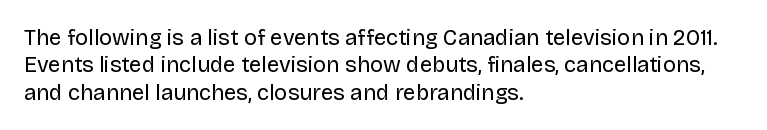
Rendered with straight, roman letterforms. Weight: not bold — regular or lighter. Words appear dense and cohesive because spacing is normal. Horizontal alignment here is leftward, the default for most running prose. A clean baseline with only descenders dipping below it.
